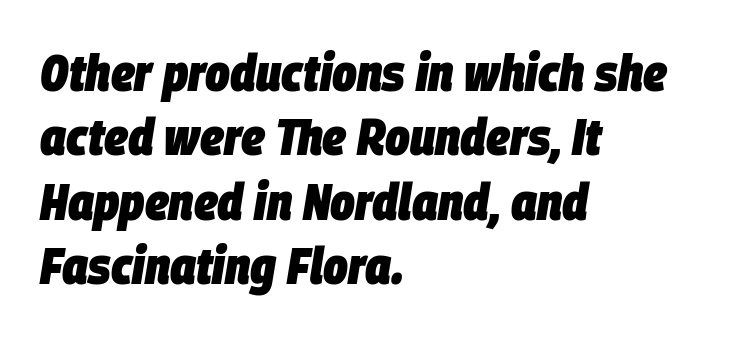
The foot of each line stays bare and open. The glyphs look as if they've been sheared to an angle. How heavy is the stroke? Heavy — this is a bold. Line starts are locked; line ends wander. Characters follow at the spacing the type designer built in.
